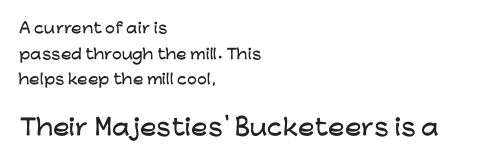
Italic: no, the glyphs are upright roman. Is the letter spacing exaggerated? No — it looks like the ordinary default. Nobody drew a line under any word here. Caption: multi-line text, flush left, ragged right.
